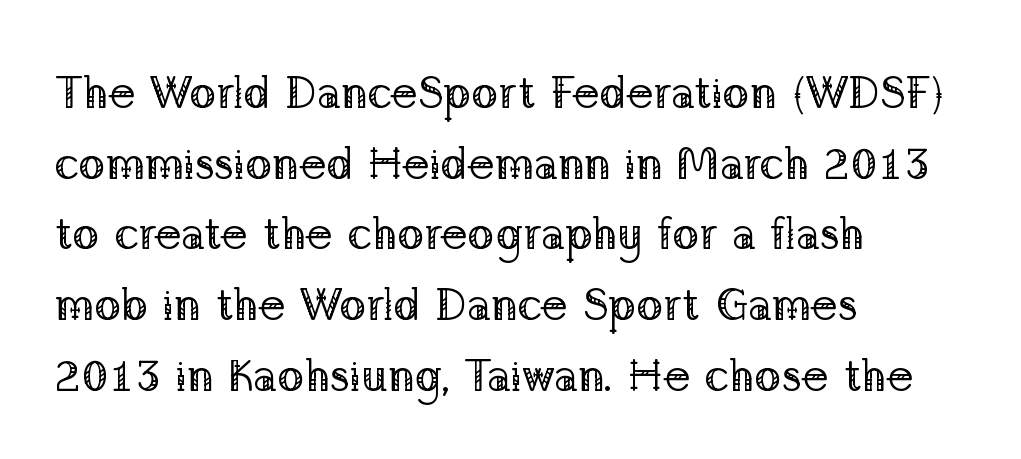
{"serif": "yes", "italic": "no", "bold": "no", "weight": "regular", "width": "normal", "stroke_contrast": "low", "x_height": "medium", "monospaced": "no", "underline": "no", "align": "left", "line_spacing": "normal", "line_spacing_ratio": 1.57, "letter_spacing": "normal", "letter_spacing_em": 0.0, "glyph_px": 45}
